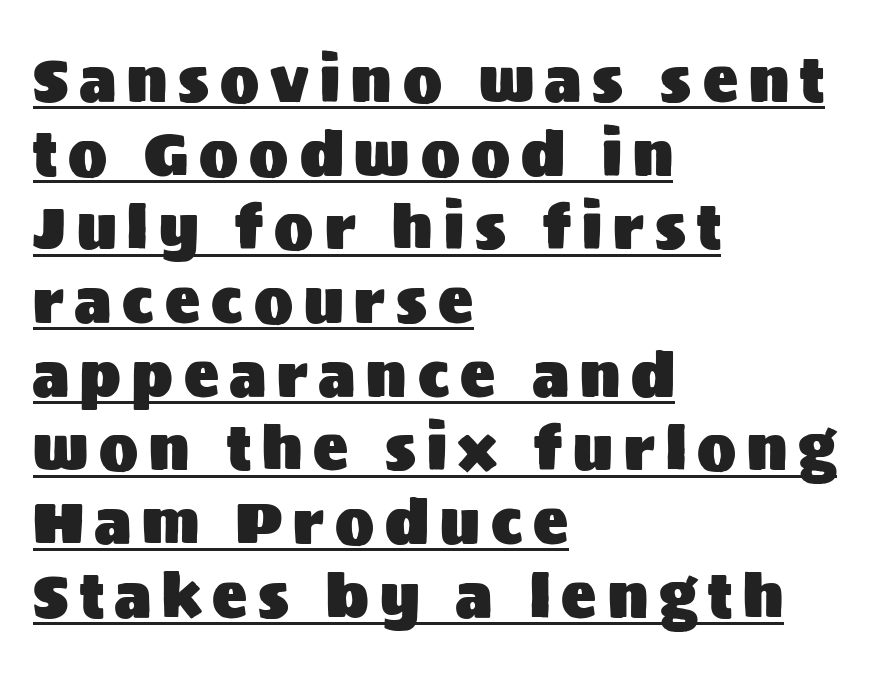
The image shows 58 px sans-serif type, upright; set left-aligned, normal line spacing (1.27x), underlined; medium stroke contrast and a large x-height.
